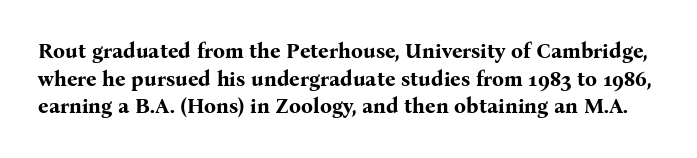
When letters stand straight like this, we call the style roman or upright. The area under the type is left untouched. Bold? Absolutely — the strokes are thick and heavy. Each word holds together tightly as a unit, with standard inter-letter gaps.
